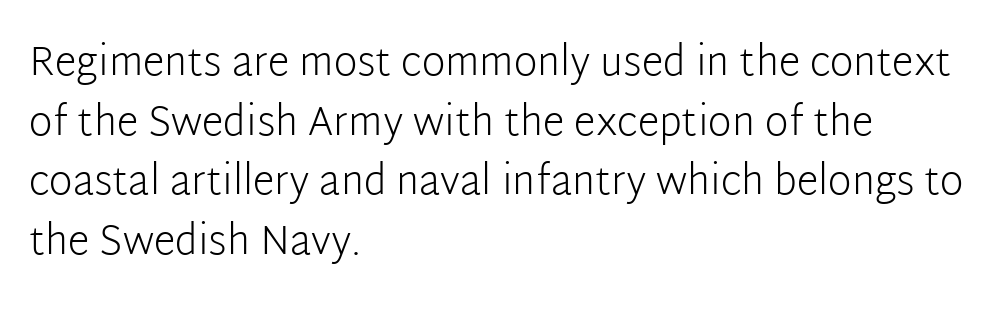
Character widths vary here, with narrow letters taking less room than wide ones. The weight tops out at a normal text grade. The type sits square on the baseline with zero lean. Each word holds together tightly as a unit, with standard inter-letter gaps.
